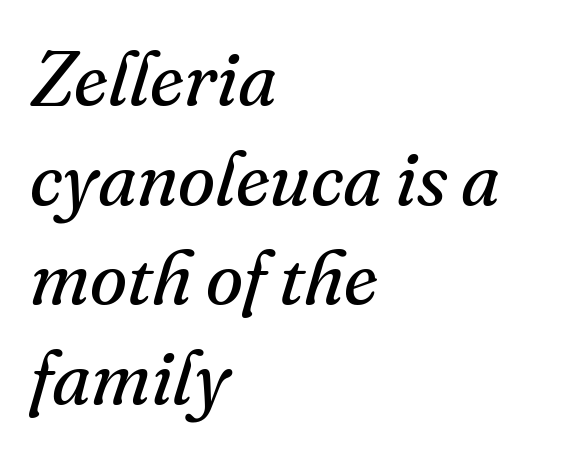
The image shows 76 px regular-weight serif type, italic (leaning right); set left-aligned, normal line spacing (1.31x), normal letter spacing, not underlined; medium stroke contrast and a small x-height.
